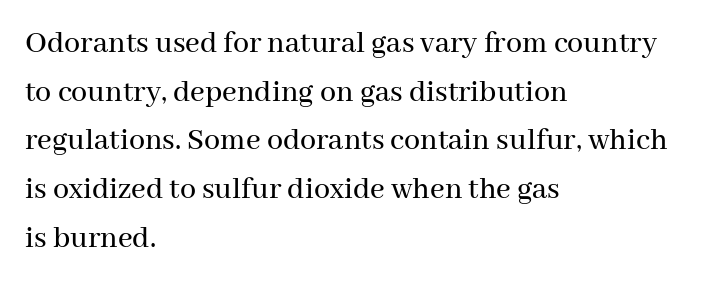
The image shows 32 px serif type, upright; set left-aligned, normal line spacing (1.52x), normal letter spacing, not underlined; medium stroke contrast and a medium x-height.
